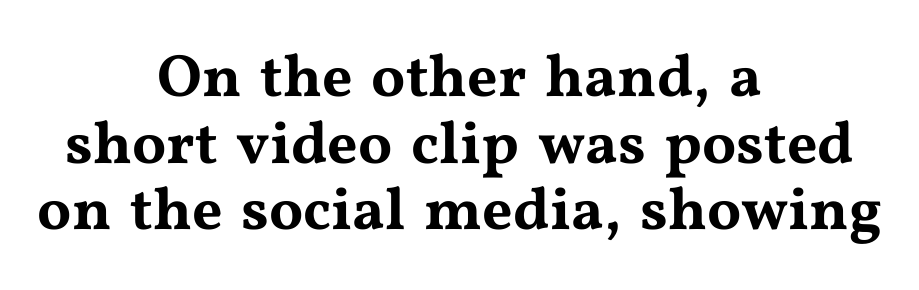
Q: Is the text italic (slanted)? A: No, it is upright.
Q: Is the typeface a serif or a sans-serif typeface? A: Serif.
Q: Is the text underlined? A: No.
Q: How is the paragraph aligned? A: Centered.
Q: Is the spacing between letters normal or unusually wide? A: Normal.
Q: Is the spacing between lines tight, normal or loose? A: Tight.
Q: Width (condensed, normal, or wide)? A: Wide.
Q: Stroke contrast? A: Medium.
Q: x-height? A: Medium.
Q: Monospaced? A: No.
